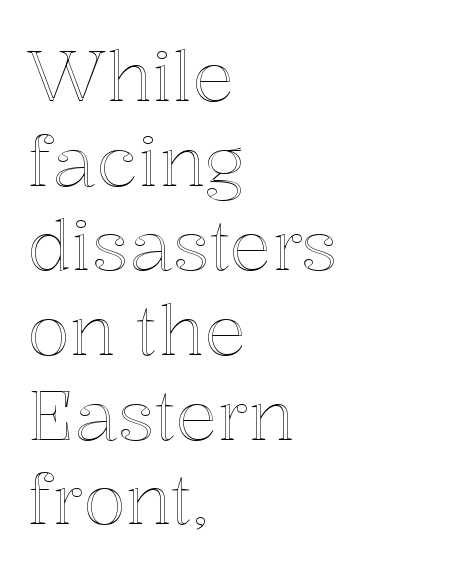
Left-aligned paragraph, ragged on the right. The axis of the letterforms is exactly vertical. Varying glyph widths throughout — classic text-font behaviour. Has an underline been added? It has not. There is no visible air inserted between adjacent glyphs.
